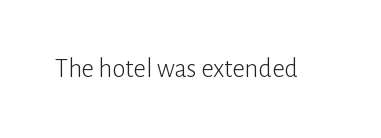
The image shows 27 px text type, upright; set normal letter spacing, not underlined.
